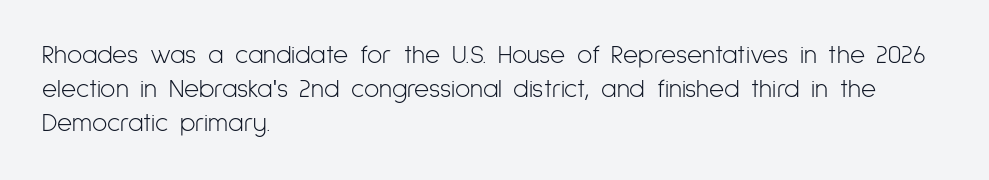
Descenders are the only things crossing below the line. All the whitespace from short lines collects on the right. Characters remain perfectly vertical along every line. The letters sit at their default tracking, neither squeezed nor spread.
